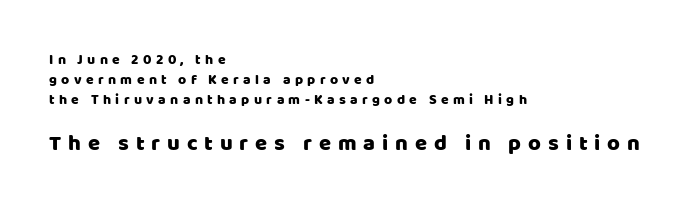
The image shows 22 px text type, upright; set left-aligned, normal line spacing (1.42x), unusually wide letter spacing (+0.31 em), not underlined; the second (bottom) block is 1.57x larger.
